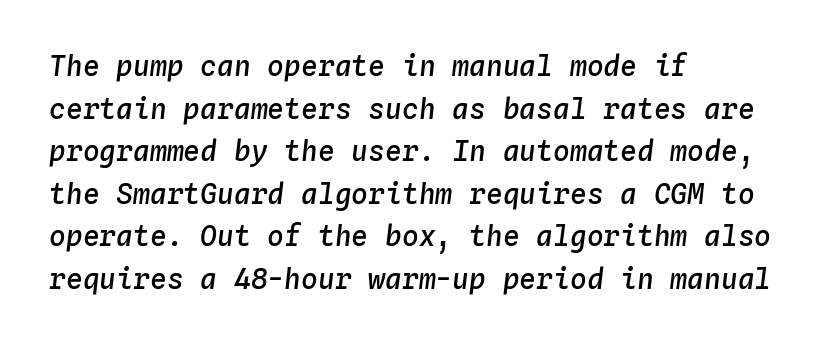
Q: Is the text bold? A: Semi-bold.
Q: Is the text italic (slanted)? A: Yes, it leans right by about 4 degrees.
Q: Is the text underlined? A: No.
Q: How is the paragraph aligned? A: Left-aligned.
Q: Is the spacing between letters normal or unusually wide? A: Normal.
Q: Is the spacing between lines tight, normal or loose? A: Normal.
Q: Width (condensed, normal, or wide)? A: Normal.
Q: Stroke contrast? A: Low.
Q: x-height? A: Medium.
Q: Monospaced? A: Yes.
